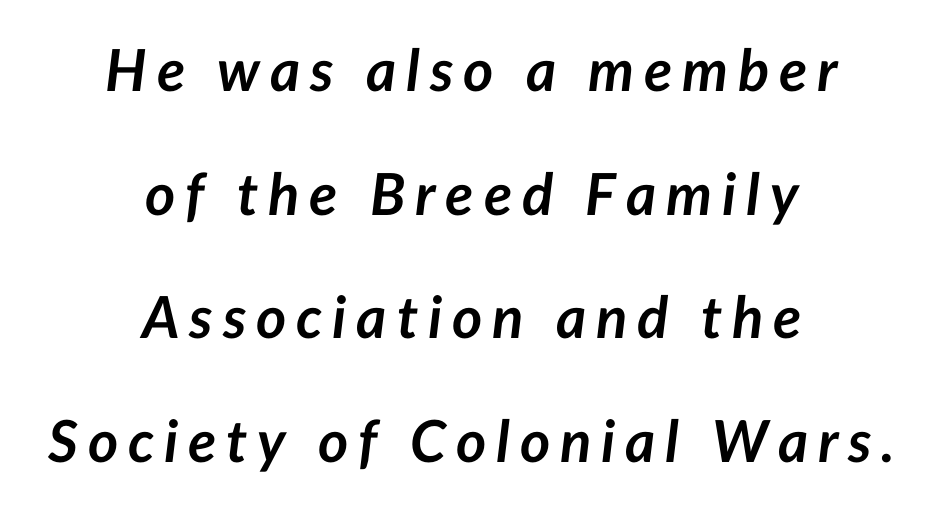
The image shows 58 px semibold type, italic (leaning right); set centered, loose line spacing (2.13x), not underlined; low stroke contrast and a medium x-height.
